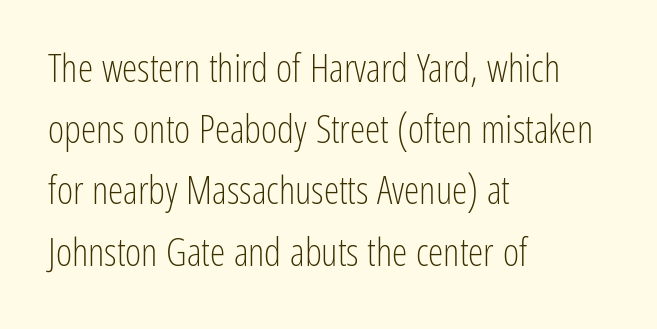
The font's upright variant was chosen for this text. Does extra space separate the letters? No, they use regular spacing. This sample is left-justified, so line endings fall wherever the words run out. No letter is thick-stroked: the sample isn't bold. This sample keeps an unexceptional amount of space between lines. Varying glyph widths throughout — classic text-font behaviour.
